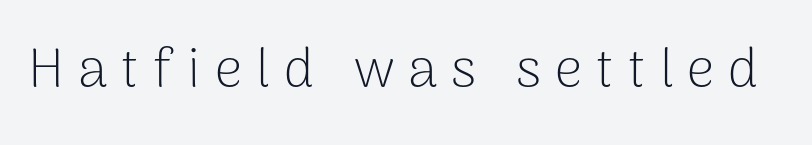
Q: Is the text bold? A: No.
Q: Is the text italic (slanted)? A: No, it is upright.
Q: Is the typeface a serif or a sans-serif typeface? A: Sans-serif.
Q: Is the text underlined? A: No.
Q: Is the spacing between letters normal or unusually wide? A: Unusually wide.
Q: Width (condensed, normal, or wide)? A: Normal.
Q: Stroke contrast? A: Low.
Q: x-height? A: Medium.
Q: Monospaced? A: No.
